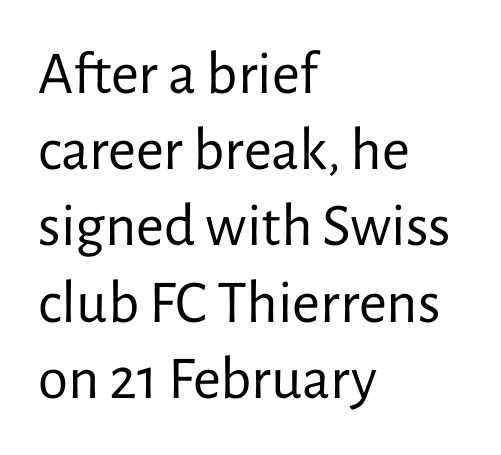
Q: Is the text bold? A: No.
Q: Is the text italic (slanted)? A: No, it is upright.
Q: Is the typeface a serif or a sans-serif typeface? A: Sans-serif.
Q: Is the text underlined? A: No.
Q: How is the paragraph aligned? A: Left-aligned.
Q: Is the spacing between letters normal or unusually wide? A: Normal.
Q: Is the spacing between lines tight, normal or loose? A: Normal.
Q: Width (condensed, normal, or wide)? A: Normal.
Q: Stroke contrast? A: Low.
Q: x-height? A: Medium.
Q: Monospaced? A: No.
